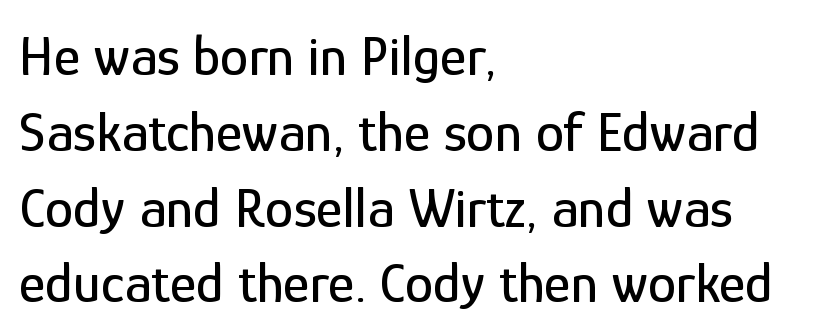
The image shows 57 px condensed sans-serif type, upright; set left-aligned, normal line spacing (1.33x), normal letter spacing, not underlined; low stroke contrast and a medium x-height.
